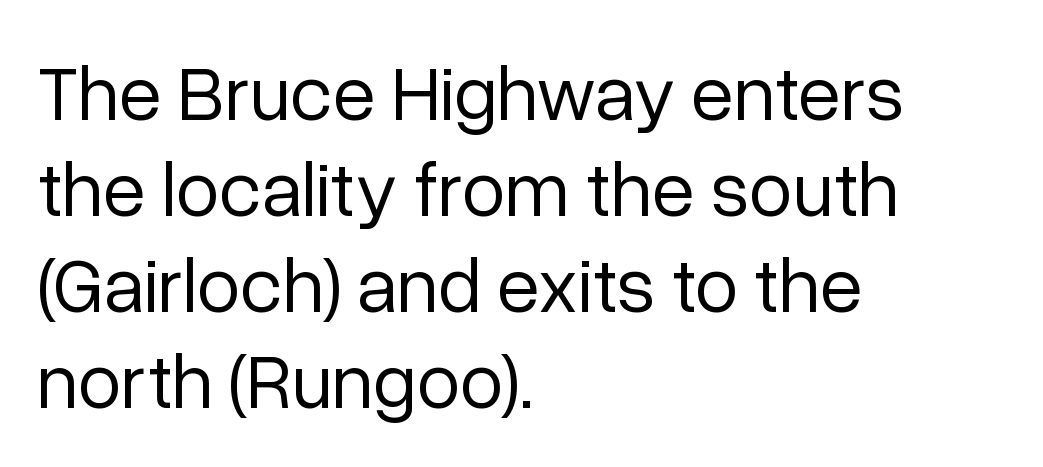
Q: Is the text bold? A: No.
Q: Is the text italic (slanted)? A: No, it is upright.
Q: Is the typeface a serif or a sans-serif typeface? A: Sans-serif.
Q: Is the text underlined? A: No.
Q: How is the paragraph aligned? A: Left-aligned.
Q: Is the spacing between letters normal or unusually wide? A: Normal.
Q: Width (condensed, normal, or wide)? A: Normal.
Q: Stroke contrast? A: Low.
Q: x-height? A: Medium.
Q: Monospaced? A: No.
